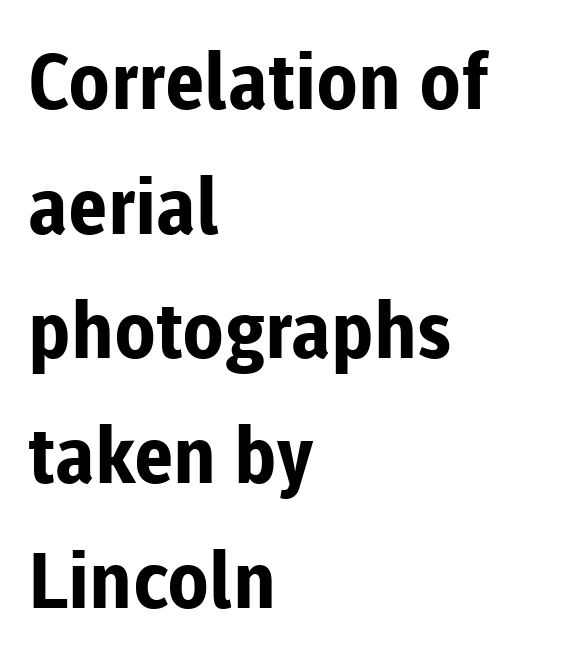
This sample has the flowing, uneven cadence of proportional lettering. A typesetter would call this zero additional tracking. Nope, no serifs anywhere on these letters. Pretty heavy lettering here — definitely bold. Each line starts at the same left margin while the right side varies. The glyphs are unaccompanied by any horizontal stroke below them.
